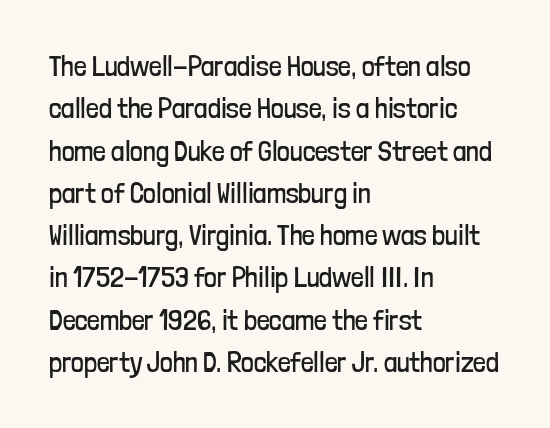
Q: Is the text bold? A: No.
Q: Is the text italic (slanted)? A: No, it is upright.
Q: Is the typeface a serif or a sans-serif typeface? A: Sans-serif.
Q: Is the text underlined? A: No.
Q: How is the paragraph aligned? A: Left-aligned.
Q: Is the spacing between letters normal or unusually wide? A: Normal.
Q: Is the spacing between lines tight, normal or loose? A: Normal.
Q: Width (condensed, normal, or wide)? A: Condensed.
Q: Stroke contrast? A: Low.
Q: x-height? A: Medium.
Q: Monospaced? A: No.
